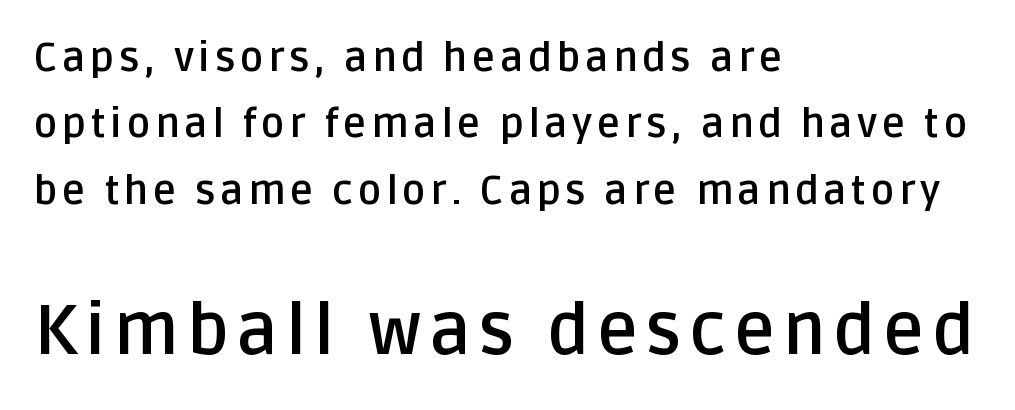
The image shows 70 px semibold sans-serif type, upright; set left-aligned, normal line spacing (1.66x), not underlined; the second (bottom) block is 1.75x larger; low stroke contrast and a large x-height.
